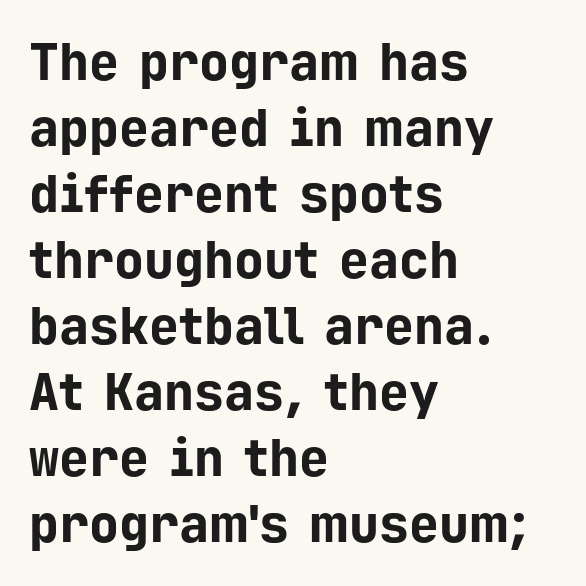
Q: Is the text bold? A: Yes.
Q: Is the text italic (slanted)? A: No, it is upright.
Q: Is the typeface a serif or a sans-serif typeface? A: Sans-serif.
Q: Is the text underlined? A: No.
Q: How is the paragraph aligned? A: Left-aligned.
Q: Is the spacing between letters normal or unusually wide? A: Normal.
Q: Is the spacing between lines tight, normal or loose? A: Normal.
Q: Width (condensed, normal, or wide)? A: Normal.
Q: Stroke contrast? A: Low.
Q: x-height? A: Medium.
Q: Monospaced? A: Yes.
